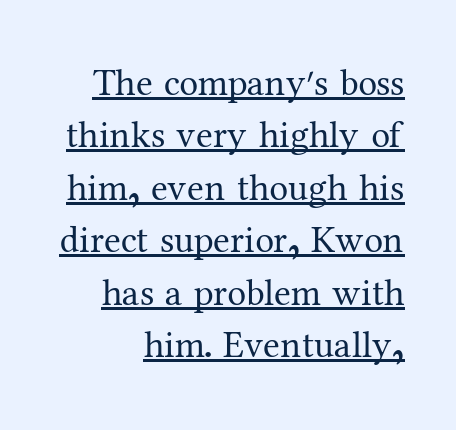
The leading is moderate, giving the passage an even texture. Are there feet on the stems? There are — it's a serif. Each line of the rendering has a horizontal stroke beneath the glyphs. The face looks like a standard text weight, possibly lighter. Does the lettering tilt? It doesn't — this is upright. Caption: multi-line text, flush right, ragged left.
